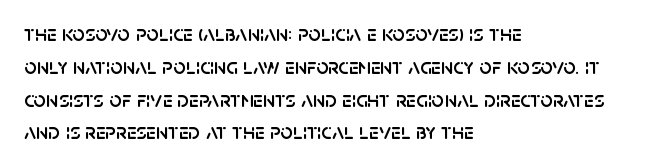
{"italic": "no", "underline": "no", "align": "left", "line_spacing": "normal", "line_spacing_ratio": 1.49, "letter_spacing": "normal", "letter_spacing_em": 0.0, "glyph_px": 22}
